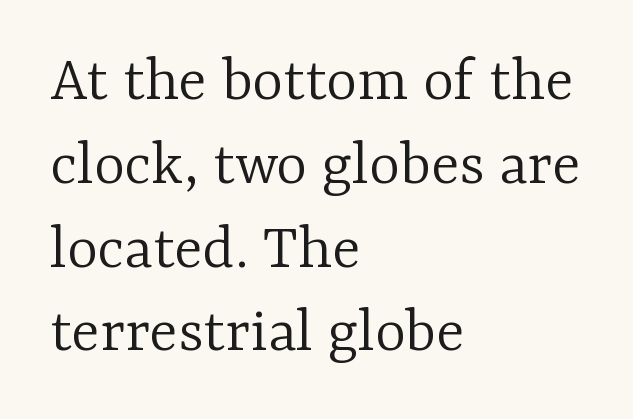
The image shows 66 px light serif type, upright; set left-aligned, normal line spacing (1.27x), normal letter spacing, not underlined; low stroke contrast and a medium x-height.
